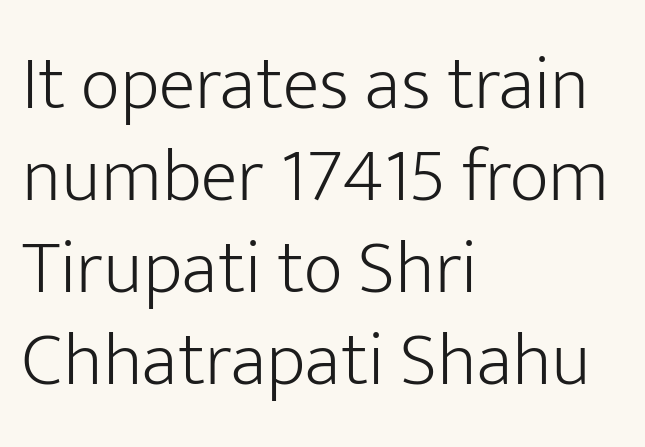
The image shows 76 px light sans-serif type, upright; set left-aligned, line spacing 1.21x, normal letter spacing, not underlined; low stroke contrast and a medium x-height.
